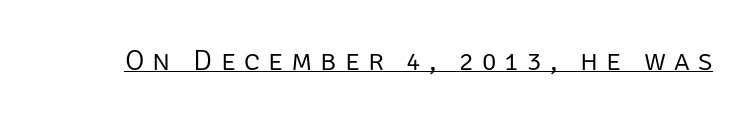
Q: Is the text bold? A: No.
Q: Is the text italic (slanted)? A: No, it is upright.
Q: Is the typeface a serif or a sans-serif typeface? A: Sans-serif.
Q: Is the text underlined? A: Yes.
Q: Is the spacing between letters normal or unusually wide? A: Unusually wide.
Q: Width (condensed, normal, or wide)? A: Normal.
Q: Stroke contrast? A: Low.
Q: x-height? A: Large.
Q: Monospaced? A: No.
